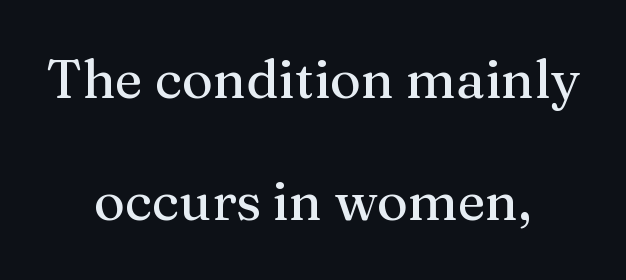
Q: Is the text italic (slanted)? A: No, it is upright.
Q: Is the typeface a serif or a sans-serif typeface? A: Serif.
Q: Is the text underlined? A: No.
Q: How is the paragraph aligned? A: Centered.
Q: Is the spacing between letters normal or unusually wide? A: Normal.
Q: Is the spacing between lines tight, normal or loose? A: Loose.
Q: Width (condensed, normal, or wide)? A: Normal.
Q: Stroke contrast? A: Medium.
Q: x-height? A: Medium.
Q: Monospaced? A: No.
